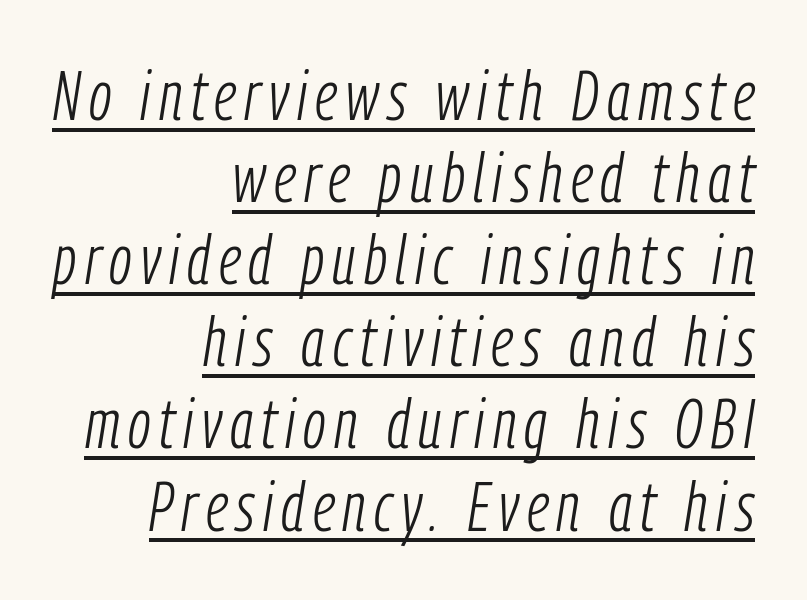
{"italic": "yes", "lean": "right", "slant_degrees": 9, "bold": "no", "weight": "light", "width": "condensed", "stroke_contrast": "low", "x_height": "medium", "monospaced": "no", "underline": "yes", "align": "right", "line_spacing_ratio": 1.19, "glyph_px": 69}
